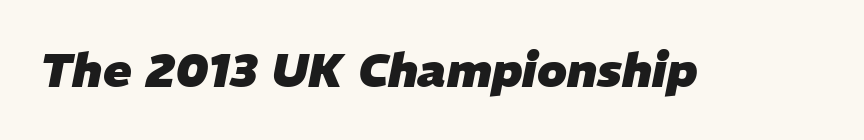
Q: Is the text bold? A: Yes.
Q: Is the text italic (slanted)? A: Yes, it leans right by about 11 degrees.
Q: Is the text underlined? A: No.
Q: Is the spacing between letters normal or unusually wide? A: Normal.
Q: Width (condensed, normal, or wide)? A: Normal.
Q: Stroke contrast? A: Low.
Q: x-height? A: Medium.
Q: Monospaced? A: No.
